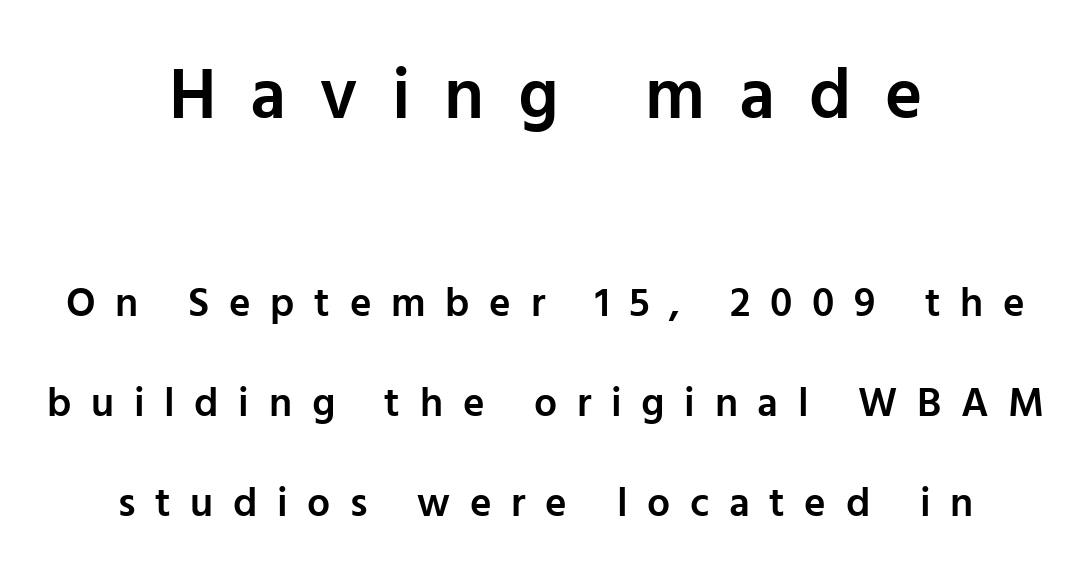
The image shows 71 px semibold sans-serif type, upright; set centered, loose line spacing (2.43x), unusually wide letter spacing (+0.48 em), not underlined; the first (top) block is 1.73x larger; low stroke contrast and a medium x-height.
